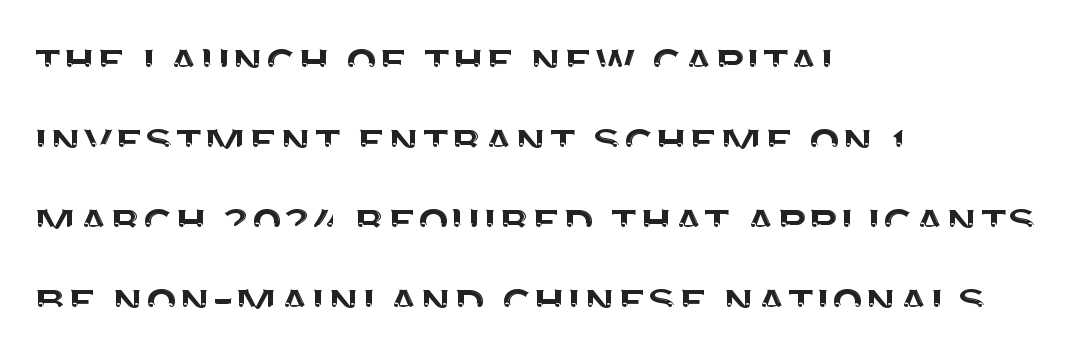
Q: Is the text italic (slanted)? A: No, it is upright.
Q: Is the typeface a serif or a sans-serif typeface? A: Sans-serif.
Q: Is the text underlined? A: No.
Q: How is the paragraph aligned? A: Left-aligned.
Q: Is the spacing between letters normal or unusually wide? A: Normal.
Q: Is the spacing between lines tight, normal or loose? A: Normal.
Q: Width (condensed, normal, or wide)? A: Normal.
Q: Stroke contrast? A: Medium.
Q: x-height? A: Large.
Q: Monospaced? A: No.
